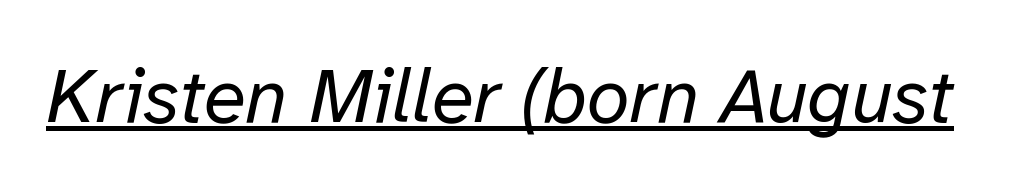
Check the space under the baseline: a stroke is drawn there. When letters slant like this, we call the style italic. Between one letter and the next there's only the usual sliver of space. The weight tops out at a normal text grade. Do the characters align in a grid? No, the font is proportional.
